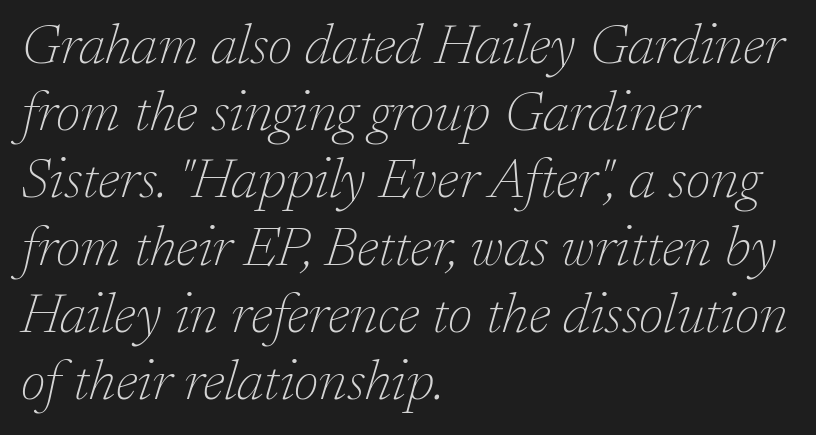
Q: Is the text bold? A: No.
Q: Is the text italic (slanted)? A: Yes, it leans right by about 17 degrees.
Q: Is the typeface a serif or a sans-serif typeface? A: Serif.
Q: Is the text underlined? A: No.
Q: How is the paragraph aligned? A: Left-aligned.
Q: Is the spacing between letters normal or unusually wide? A: Normal.
Q: Width (condensed, normal, or wide)? A: Normal.
Q: Stroke contrast? A: Low.
Q: x-height? A: Medium.
Q: Monospaced? A: No.
